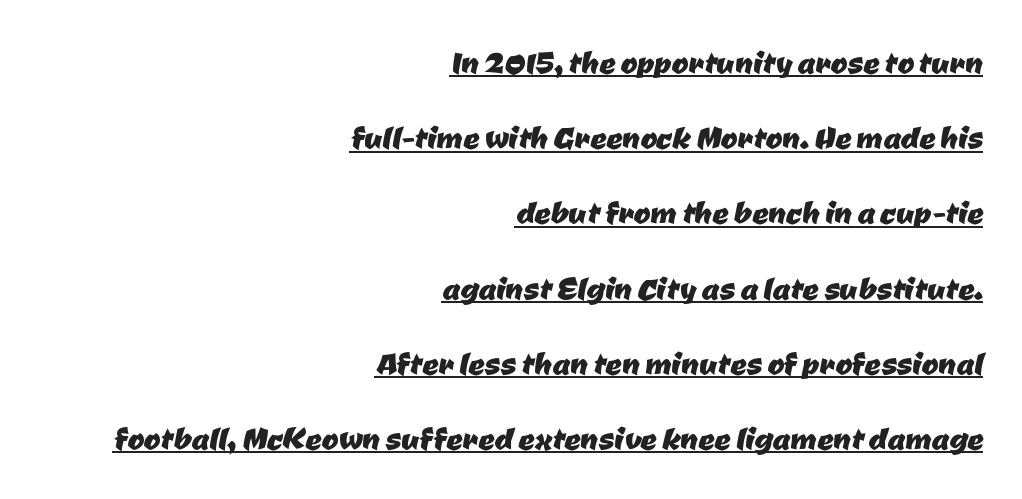
{"serif": "no", "width": "normal", "stroke_contrast": "low", "x_height": "medium", "monospaced": "no", "underline": "yes", "align": "right", "line_spacing_ratio": 1.88, "letter_spacing": "normal", "letter_spacing_em": 0.0, "glyph_px": 40}
